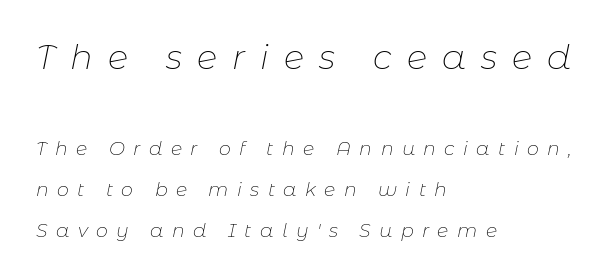
One glance says open: line gaps are wider than usual. The passage shown is typed in a proportional face where columns would drift. The words here are not underlined. Visually, the top section dominates because its glyphs are scaled up.
